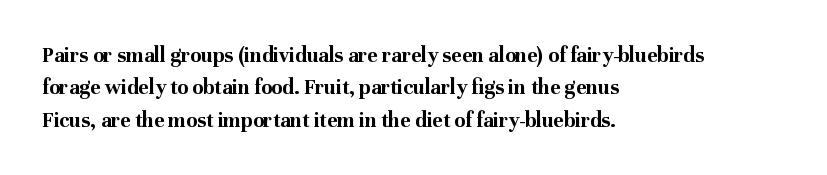
The image shows 22 px bold type, upright; set left-aligned, normal line spacing (1.47x), normal letter spacing, not underlined.
